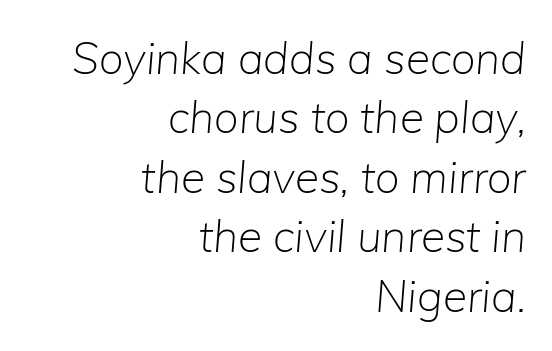
The image shows 44 px light type, italic (leaning right); set right-aligned, normal line spacing (1.35x), normal letter spacing, not underlined; low stroke contrast and a medium x-height.
